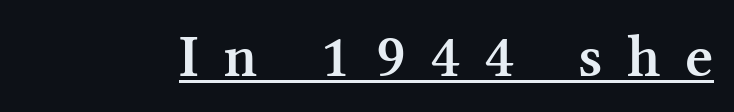
Is this a sans? No — the strokes have serifs. Compared with an ordinary text face, these strokes are moderately heavier — a semibold. Looks like regular typesetting: each glyph gets only the width it needs. The face used here is rendered with a markedly widened letterfit. Every word sits above its own underline.
